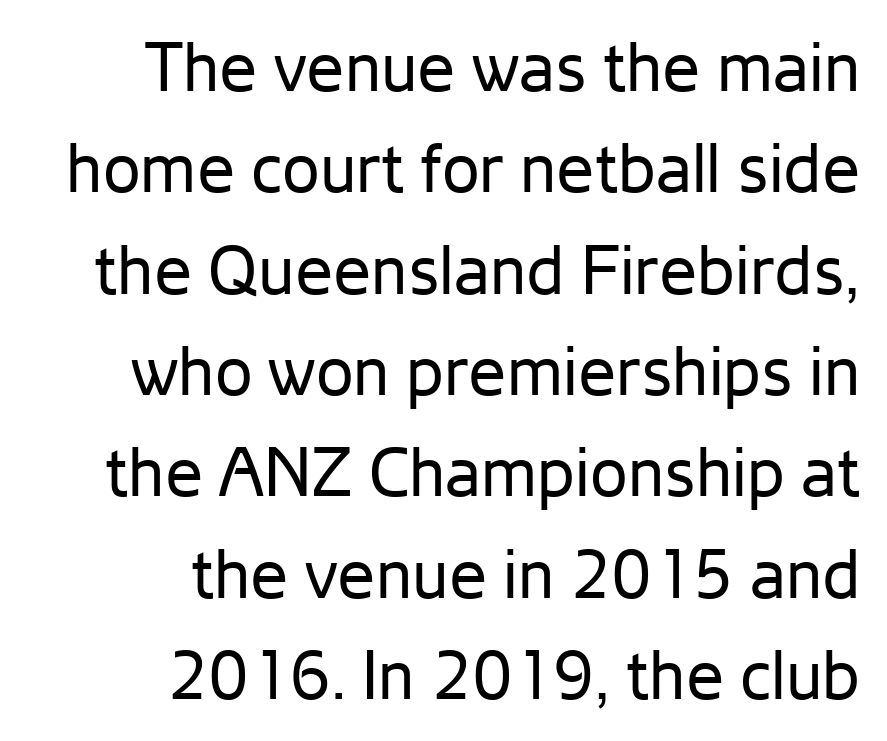
Baseline-to-baseline distance is the conventional proportion of letter height. The words here are not underlined. Looks like regular typesetting: each glyph gets only the width it needs. Stems here are at most as thick as an everyday book face.
